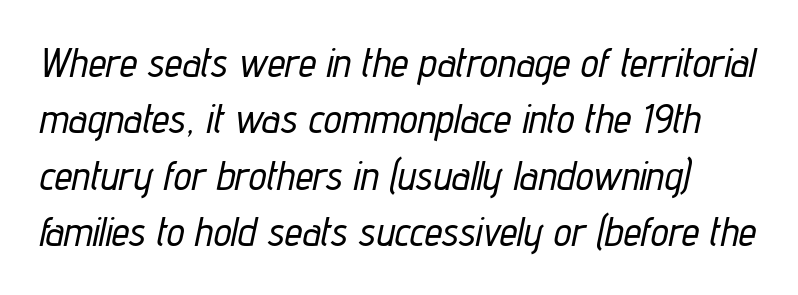
{"italic": "yes", "lean": "right", "slant_degrees": 12, "width": "condensed", "stroke_contrast": "low", "x_height": "medium", "monospaced": "no", "underline": "no", "line_spacing": "normal", "line_spacing_ratio": 1.41, "letter_spacing": "normal", "letter_spacing_em": 0.0, "glyph_px": 40}
